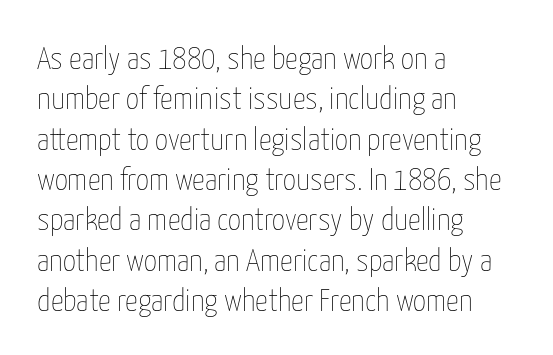
The image shows 32 px thin, condensed type, upright; set left-aligned, normal line spacing (1.26x), normal letter spacing, not underlined; low stroke contrast and a medium x-height.
